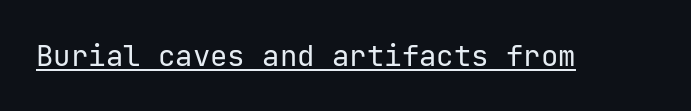
Examine the stroke ends and you'll find no serifs. Letter spacing: default. Quick note: not italic, upright. Each line of the rendering has a horizontal stroke beneath the glyphs.
